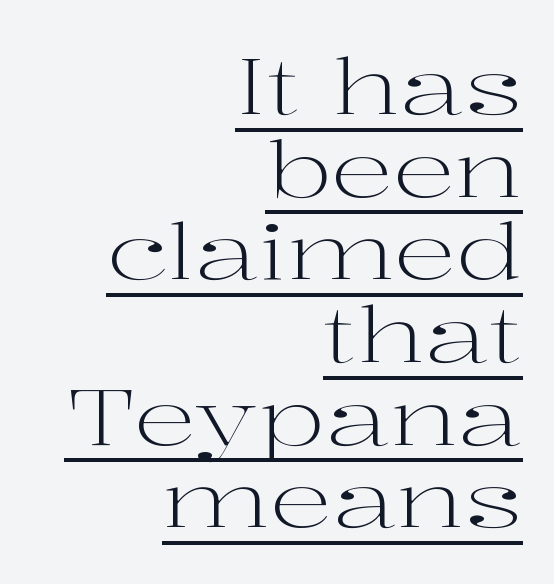
The letters stand upright; this is a roman face. Small tapered or slab feet sit at the stroke ends, so this counts as serif. Each letter keeps its own natural width here, so spacing adapts to shape. This sample is right-justified, so line beginnings fall wherever the words allow. Inter-character spacing is left at the font's built-in metrics. A quiet, ordinary-to-light weight characterises the typeface.
